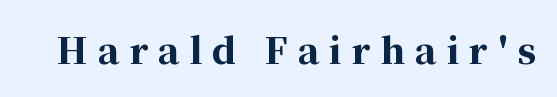
{"serif": "yes", "italic": "no", "bold": "yes", "weight": "bold", "width": "normal", "stroke_contrast": "high", "x_height": "medium", "monospaced": "no", "underline": "no", "letter_spacing": "wide", "letter_spacing_em": 0.27, "glyph_px": 36}
